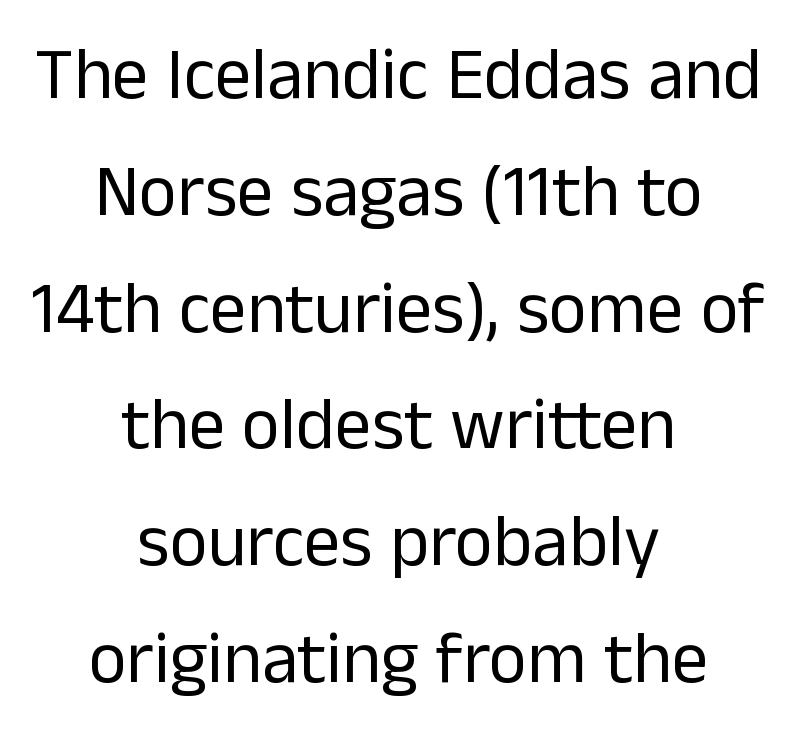
Each line is balanced around a shared central axis. The typeface has the unassuming heft of standard copy or less. Observe the absence of serifs on each vertical stroke in this sample. A typesetter would call this leading conventional body-copy spacing. The line texture is even and compact thanks to regular tracking.
